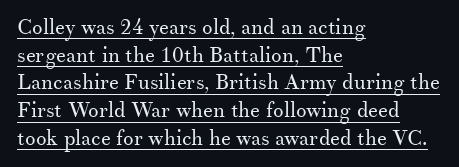
All the whitespace from short lines collects on the right. In designer terms, the underline attribute is active on this setting. Vertical stems look standard width or narrower in stroke. Leading: standard.
